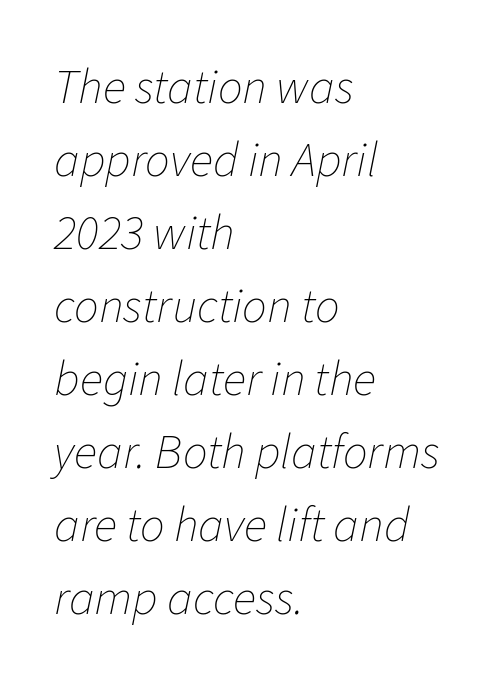
The lines in this sample share a left origin and differ only in where they stop. Proportional: the letters do not fall into vertical columns. Bold? No — there's no thickening of the strokes. Spacing between characters is what you'd get straight out of the box.
